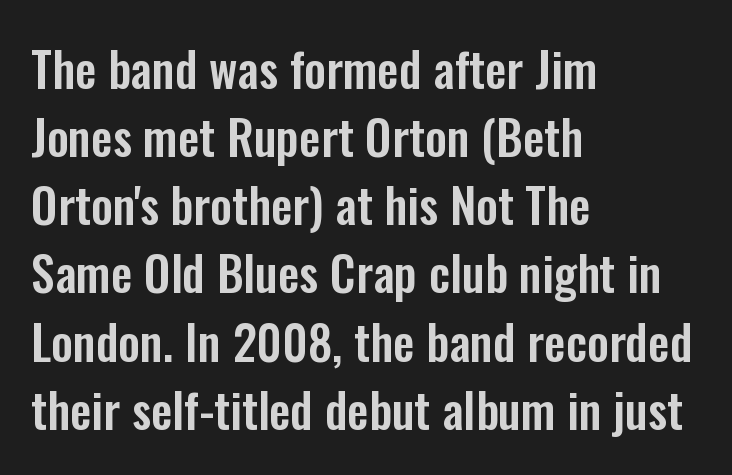
The image shows 48 px condensed sans-serif type, upright; set left-aligned, normal line spacing (1.42x), normal letter spacing, not underlined; low stroke contrast and a medium x-height.
